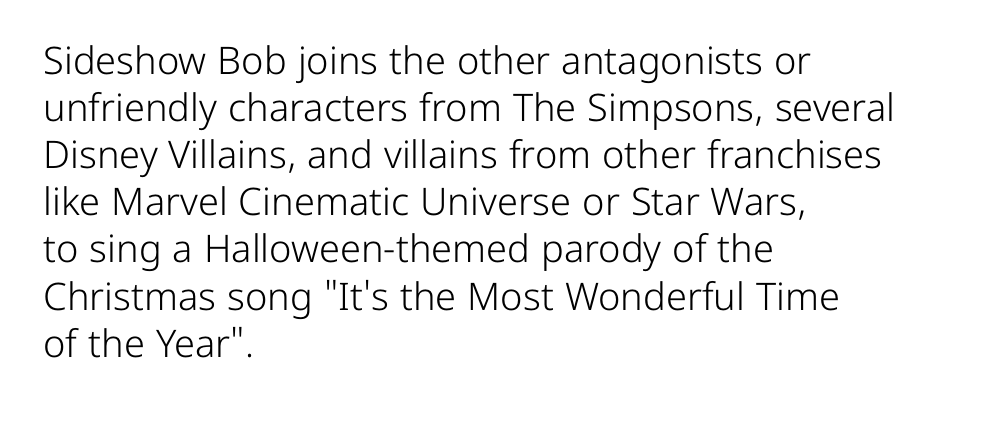
The image shows 38 px light sans-serif type, upright; set left-aligned, line spacing 1.24x, normal letter spacing, not underlined; low stroke contrast and a medium x-height.
